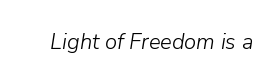
The image shows 22 px text type, italic (leaning right); set normal letter spacing, not underlined.
